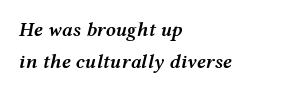
Q: Is the text bold? A: Semi-bold.
Q: Is the text italic (slanted)? A: Yes, it leans right by about 12 degrees.
Q: Is the text underlined? A: No.
Q: How is the paragraph aligned? A: Left-aligned.
Q: Is the spacing between letters normal or unusually wide? A: Normal.
Q: Is the spacing between lines tight, normal or loose? A: Normal.
